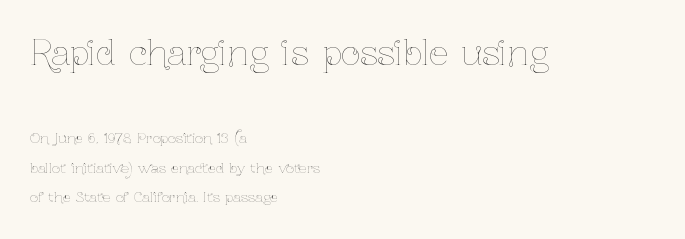
Q: Is the text bold? A: No.
Q: Is the text italic (slanted)? A: No, it is upright.
Q: Is the text underlined? A: No.
Q: How is the paragraph aligned? A: Left-aligned.
Q: Is the spacing between letters normal or unusually wide? A: Normal.
Q: Is the spacing between lines tight, normal or loose? A: Loose.
Q: Which block of text is set in a larger size, the first (top) or the second (bottom)? A: The first (top) one.
Q: Width (condensed, normal, or wide)? A: Condensed.
Q: Stroke contrast? A: Low.
Q: x-height? A: Medium.
Q: Monospaced? A: No.
